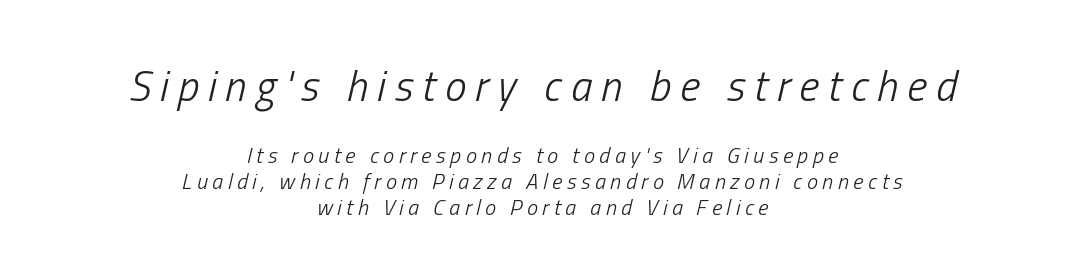
{"italic": "yes", "lean": "right", "slant_degrees": 13, "bold": "no", "weight": "light", "width": "condensed", "stroke_contrast": "low", "x_height": "medium", "monospaced": "no", "underline": "no", "align": "center", "line_spacing_ratio": 1.19, "letter_spacing": "wide", "letter_spacing_em": 0.21, "larger_block": "first", "size_ratio": 1.95, "glyph_px": 43}
